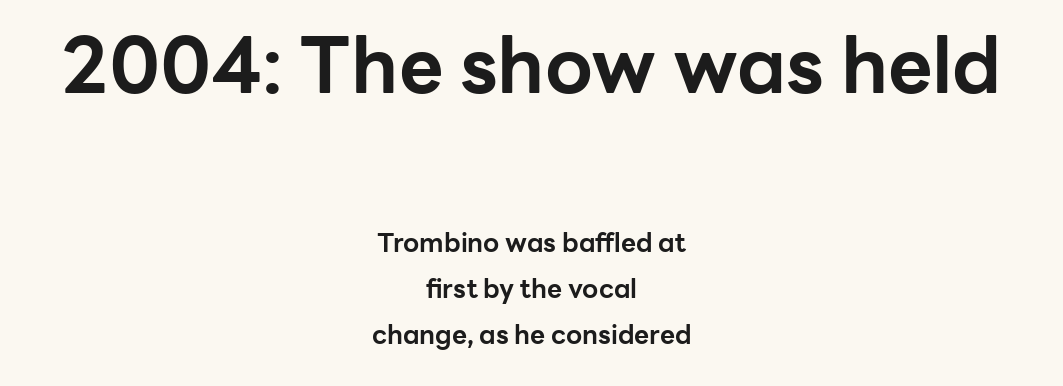
This sample uses an upright cut, with every glyph sitting square on the baseline. The paragraph shown floats in the horizontal middle. Is the type bold? Yes — the strokes are clearly thick and heavy. The tracking reads as untouched default to a designer's eye. Typographically, this falls in the sans-serif category. This rendering features lettering with no underline.
